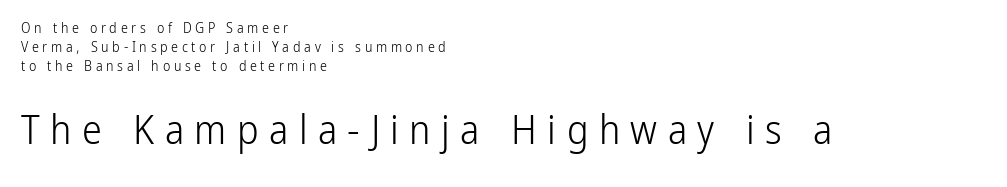
The image shows 40 px light, condensed sans-serif type, upright; set left-aligned, normal line spacing (1.37x), unusually wide letter spacing (+0.26 em), not underlined; the second (bottom) block is 2.86x larger; low stroke contrast and a medium x-height.
